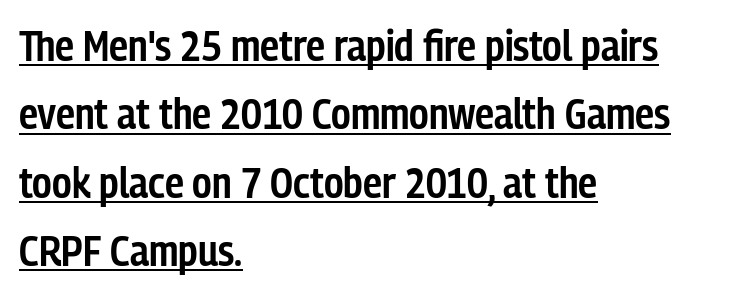
Q: Is the text bold? A: Semi-bold.
Q: Is the text italic (slanted)? A: No, it is upright.
Q: Is the typeface a serif or a sans-serif typeface? A: Sans-serif.
Q: Is the text underlined? A: Yes.
Q: How is the paragraph aligned? A: Left-aligned.
Q: Is the spacing between letters normal or unusually wide? A: Normal.
Q: Is the spacing between lines tight, normal or loose? A: Normal.
Q: Width (condensed, normal, or wide)? A: Condensed.
Q: Stroke contrast? A: Low.
Q: x-height? A: Medium.
Q: Monospaced? A: No.
